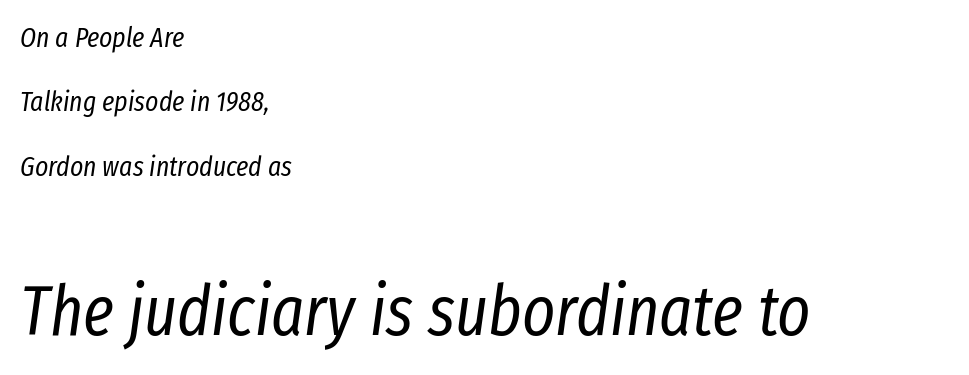
{"italic": "yes", "lean": "right", "slant_degrees": 8, "bold": "no", "weight": "regular", "width": "condensed", "stroke_contrast": "low", "x_height": "medium", "monospaced": "no", "underline": "no", "align": "left", "line_spacing": "loose", "line_spacing_ratio": 2.3, "letter_spacing": "normal", "letter_spacing_em": 0.0, "larger_block": "second", "size_ratio": 2.5, "glyph_px": 70}
